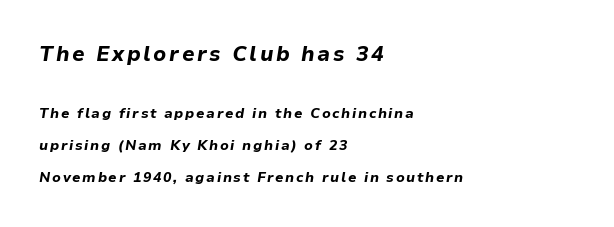
The image shows 21 px bold type, italic (leaning right); set left-aligned, loose line spacing (2.27x), not underlined; the first (top) block is 1.5x larger.
